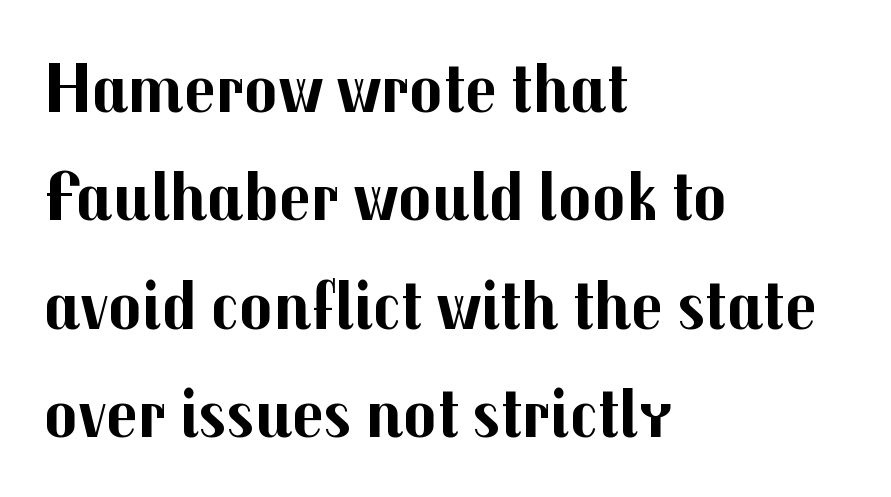
Alignment: flush left. How heavy is the stroke? Heavy — this is a bold. Underlining? Definitely not there. The horizontal fit of the characters is conventional and even.
